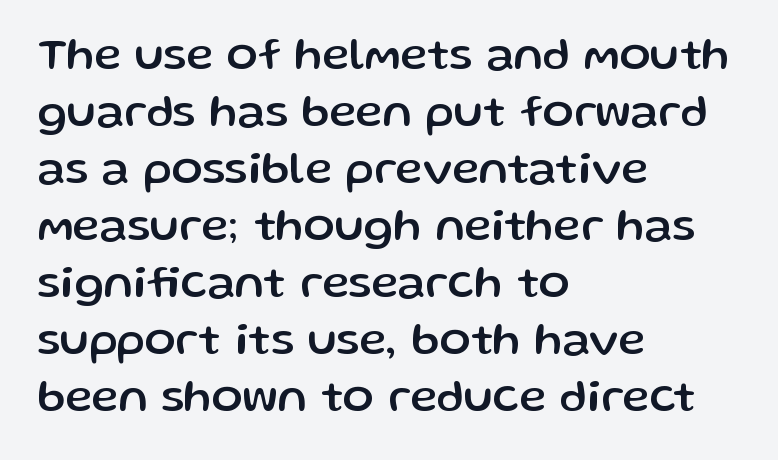
Q: Is the text italic (slanted)? A: No, it is upright.
Q: Is the typeface a serif or a sans-serif typeface? A: Sans-serif.
Q: Is the text underlined? A: No.
Q: How is the paragraph aligned? A: Left-aligned.
Q: Is the spacing between letters normal or unusually wide? A: Normal.
Q: Width (condensed, normal, or wide)? A: Normal.
Q: Stroke contrast? A: Low.
Q: x-height? A: Medium.
Q: Monospaced? A: No.
